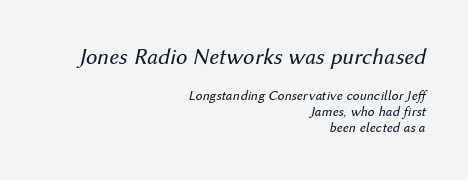
{"italic": "yes", "lean": "right", "slant_degrees": 12, "bold": "no", "underline": "no", "align": "right", "line_spacing": "tight", "line_spacing_ratio": 1.13, "letter_spacing": "normal", "letter_spacing_em": 0.0, "larger_block": "first", "size_ratio": 1.64, "glyph_px": 23}
